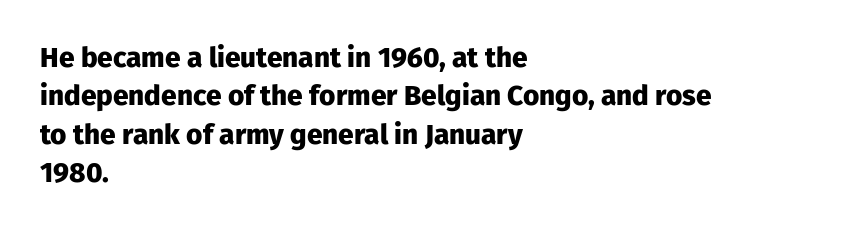
Q: Is the text bold? A: Yes.
Q: Is the text italic (slanted)? A: No, it is upright.
Q: Is the typeface a serif or a sans-serif typeface? A: Sans-serif.
Q: Is the text underlined? A: No.
Q: How is the paragraph aligned? A: Left-aligned.
Q: Is the spacing between letters normal or unusually wide? A: Normal.
Q: Is the spacing between lines tight, normal or loose? A: Normal.
Q: Width (condensed, normal, or wide)? A: Normal.
Q: Stroke contrast? A: Low.
Q: x-height? A: Medium.
Q: Monospaced? A: No.
